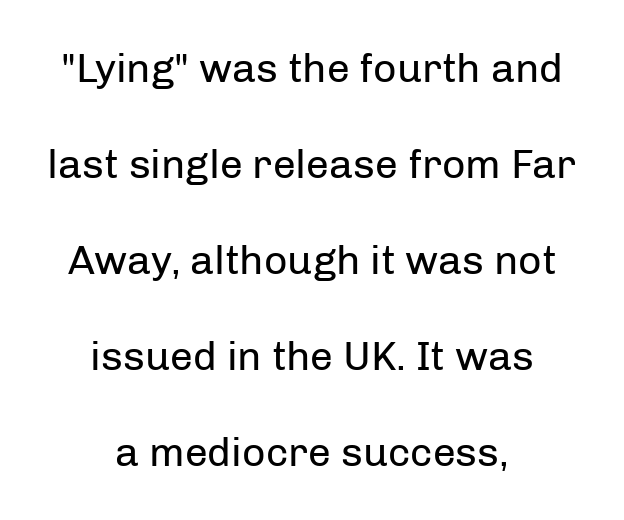
The image shows 41 px regular-weight sans-serif type, upright; set centered, loose line spacing (2.34x), normal letter spacing, not underlined; low stroke contrast and a medium x-height.
